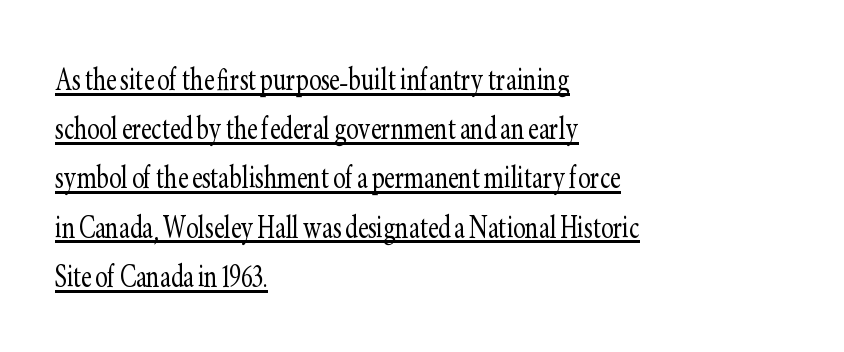
The specimen reads as upright at a glance. Decoration check: the copy is underlined. Is the stroke heavy? The answer is a plain regular-or-lighter. Students, observe: this is what conventionally led text looks like. Notice how the passage keeps a crisp vertical edge on the left only.
